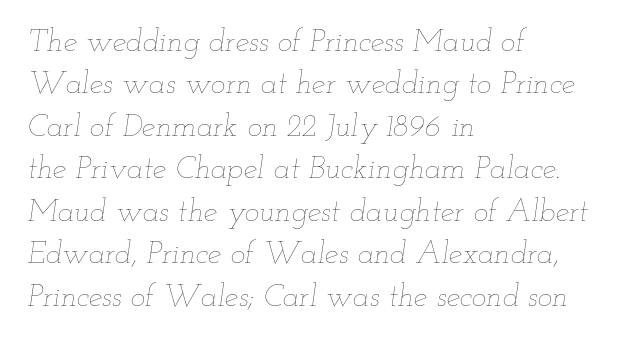
{"italic": "yes", "lean": "right", "slant_degrees": 12, "bold": "no", "weight": "thin", "width": "wide", "stroke_contrast": "low", "x_height": "small", "monospaced": "no", "underline": "no", "align": "left", "line_spacing": "normal", "line_spacing_ratio": 1.37, "letter_spacing": "normal", "letter_spacing_em": 0.0, "glyph_px": 31}
